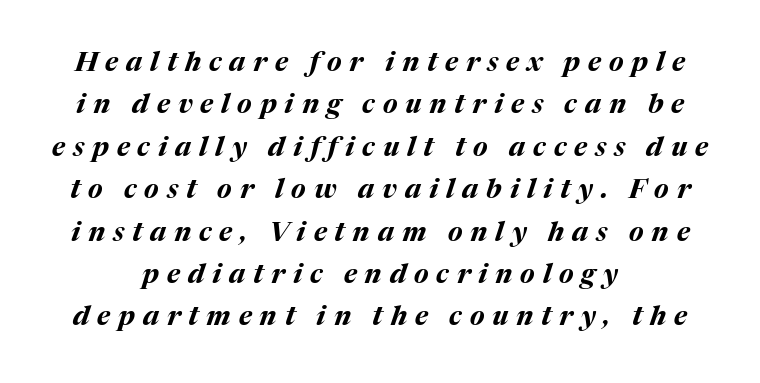
The image shows 27 px bold type, italic (leaning right); set centered, normal line spacing (1.57x), unusually wide letter spacing (+0.29 em), not underlined.
